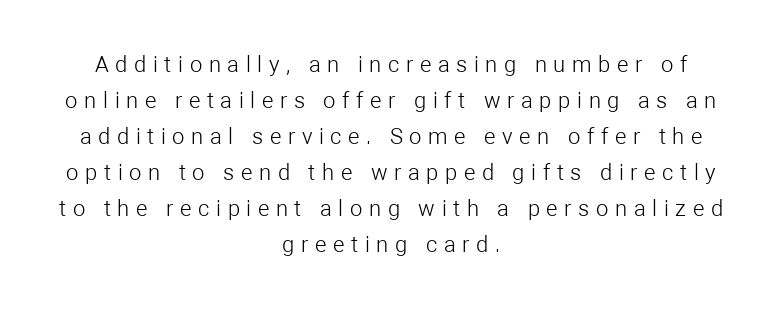
{"italic": "no", "bold": "no", "underline": "no", "align": "center", "line_spacing": "normal", "line_spacing_ratio": 1.64, "letter_spacing": "wide", "letter_spacing_em": 0.3, "glyph_px": 22}
